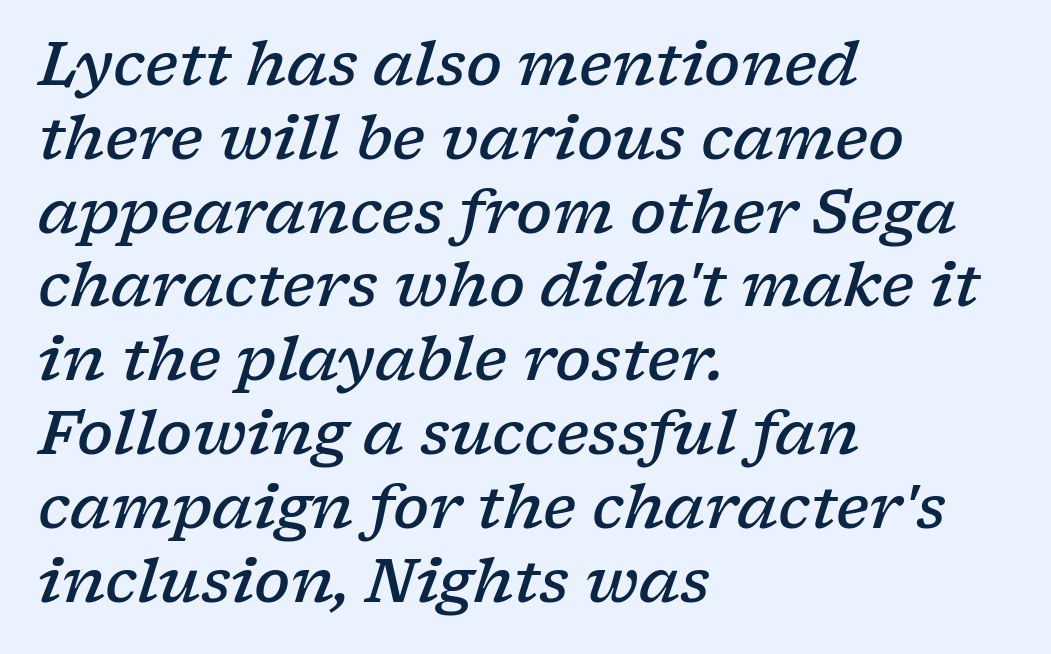
Q: Is the text bold? A: Semi-bold.
Q: Is the text italic (slanted)? A: Yes, it leans right by about 17 degrees.
Q: Is the typeface a serif or a sans-serif typeface? A: Serif.
Q: Is the text underlined? A: No.
Q: How is the paragraph aligned? A: Left-aligned.
Q: Is the spacing between letters normal or unusually wide? A: Normal.
Q: Width (condensed, normal, or wide)? A: Wide.
Q: Stroke contrast? A: Low.
Q: x-height? A: Medium.
Q: Monospaced? A: No.
